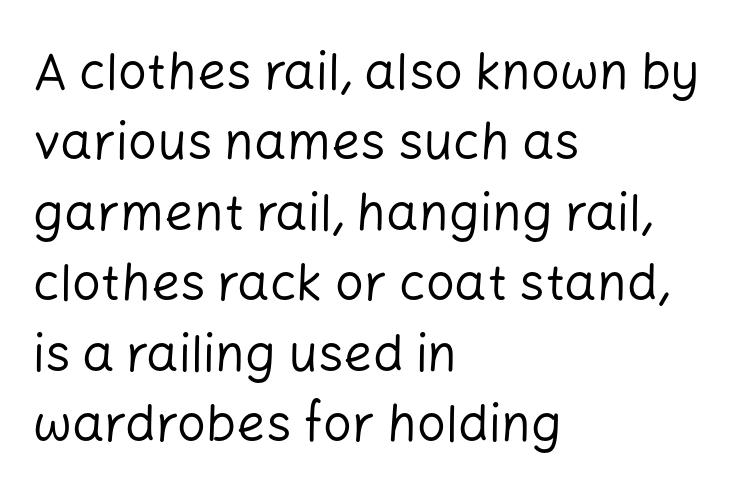
The font's upright variant was chosen for this text. Casual observation: everything's shoved over to the left. The passage shown is typed in a proportional face where columns would drift. No extra tracking has been applied to these lines.
